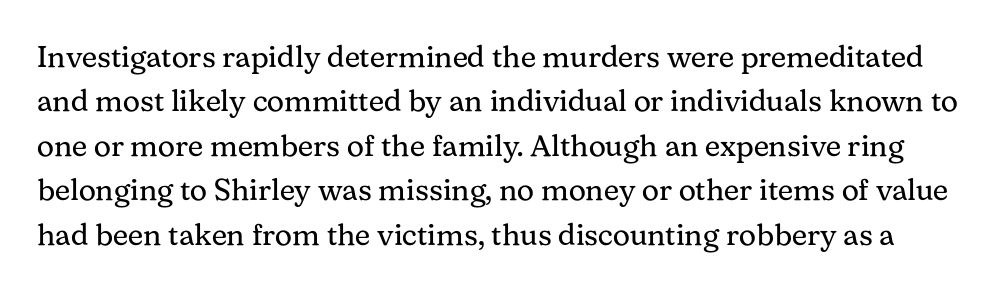
{"serif": "yes", "italic": "no", "bold": "no", "weight": "regular", "width": "normal", "stroke_contrast": "medium", "x_height": "medium", "monospaced": "no", "underline": "no", "line_spacing": "normal", "line_spacing_ratio": 1.48, "letter_spacing": "normal", "letter_spacing_em": 0.0, "glyph_px": 30}
